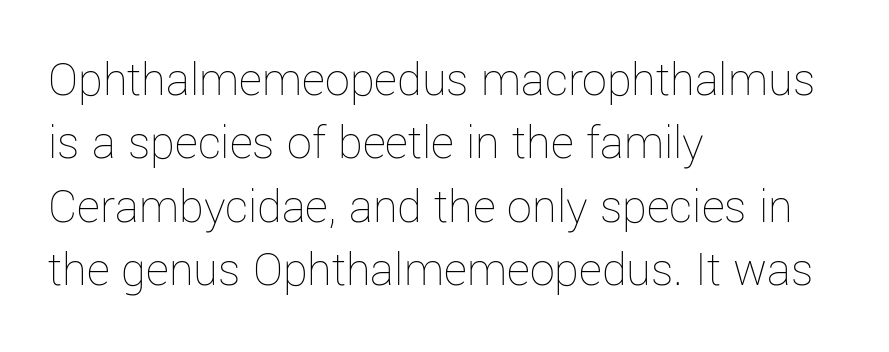
Think standard paragraph weight, or any step lighter than that. The rag falls on the right side of this text block. Descenders hang freely into open space. These lines sit exactly where default settings would place them. The rendering keeps characters at their native spacing. Ordinary non-slanted type is in use.
